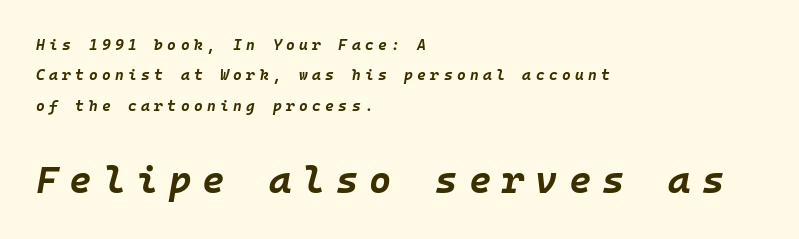
Letter spacing: wide. Rule under the text: the space is simply empty. Alignment: flush left. Note: smaller setting up top, larger setting below. The space between consecutive lines is lavish.
